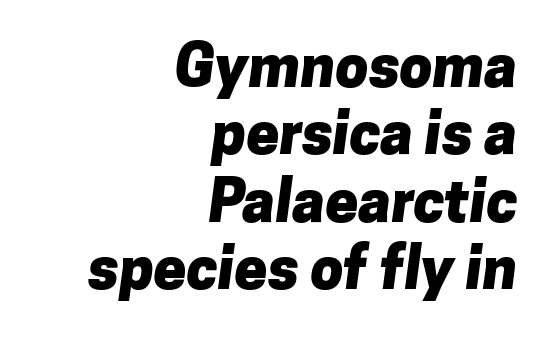
The image shows 59 px heavy sans-serif type; set right-aligned, tight line spacing (1.14x), normal letter spacing, not underlined; low stroke contrast and a medium x-height.
